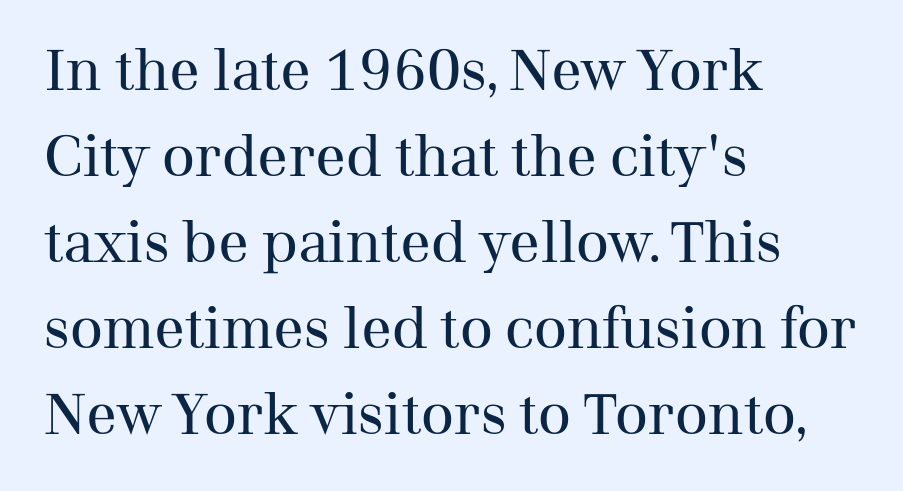
This sample is left-justified, so line endings fall wherever the words run out. No chunkiness to these letters — they're not bold. Here the glyphs are tracked normally, forming tight word shapes. Horizontal bands of white between lines are of average thickness. You can tell it's not italic because the verticals are truly vertical. These lines are composed in type with serifs.
